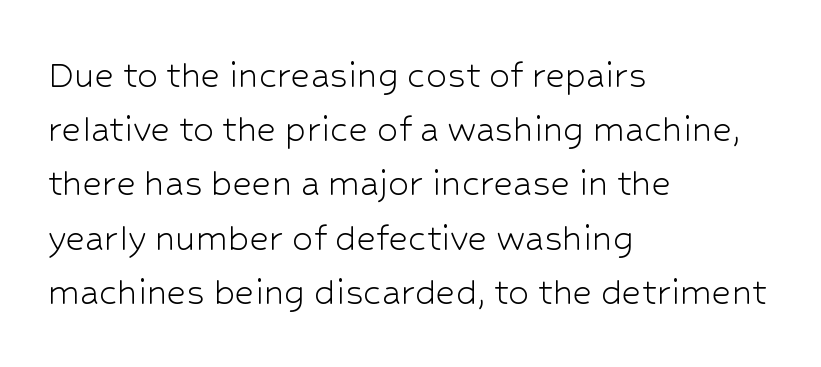
Q: Is the text bold? A: No.
Q: Is the text italic (slanted)? A: No, it is upright.
Q: Is the typeface a serif or a sans-serif typeface? A: Sans-serif.
Q: Is the text underlined? A: No.
Q: How is the paragraph aligned? A: Left-aligned.
Q: Is the spacing between letters normal or unusually wide? A: Normal.
Q: Is the spacing between lines tight, normal or loose? A: Normal.
Q: Width (condensed, normal, or wide)? A: Normal.
Q: Stroke contrast? A: Low.
Q: x-height? A: Medium.
Q: Monospaced? A: No.
